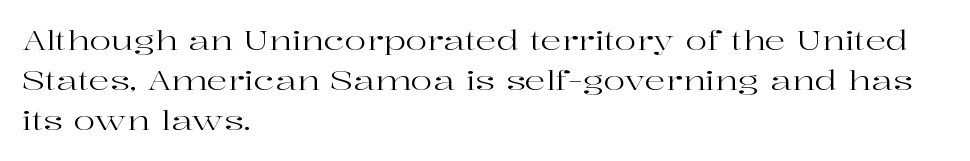
{"italic": "no", "bold": "no", "underline": "no", "align": "left", "line_spacing": "normal", "line_spacing_ratio": 1.54, "letter_spacing": "normal", "letter_spacing_em": 0.0, "glyph_px": 26}
